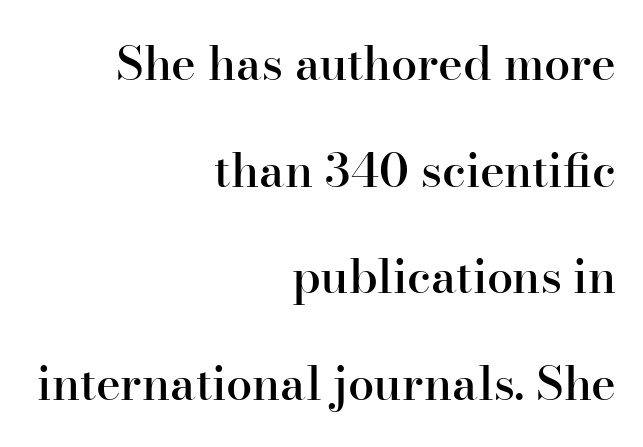
{"serif": "yes", "italic": "no", "bold": "semi", "weight": "semibold", "width": "normal", "stroke_contrast": "high", "x_height": "small", "monospaced": "no", "underline": "no", "align": "right", "line_spacing": "loose", "line_spacing_ratio": 2.27, "letter_spacing": "normal", "letter_spacing_em": 0.0, "glyph_px": 47}
